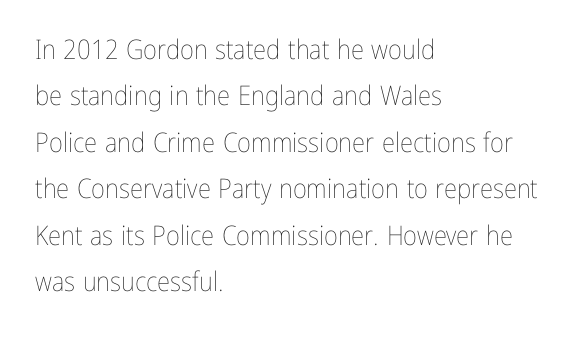
The letterforms sit at book weight or below. The typesetter chose a ragged-right arrangement here. Between one letter and the next there's only the usual sliver of space. These lines were composed using upright roman letters. Any mark beneath the type? The region is blank.
